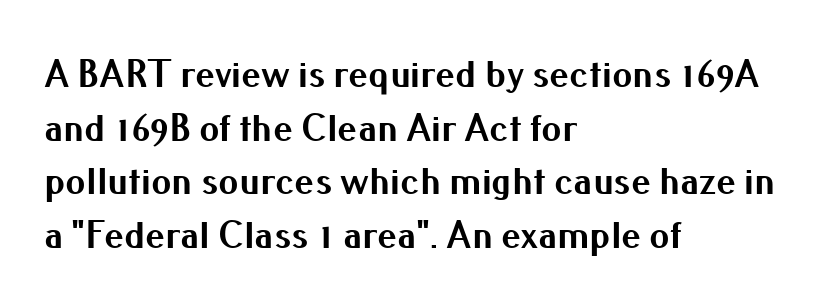
{"serif": "no", "italic": "no", "bold": "yes", "weight": "bold", "width": "normal", "stroke_contrast": "medium", "x_height": "small", "monospaced": "no", "underline": "no", "align": "left", "line_spacing": "normal", "line_spacing_ratio": 1.34, "letter_spacing": "normal", "letter_spacing_em": 0.0, "glyph_px": 40}
